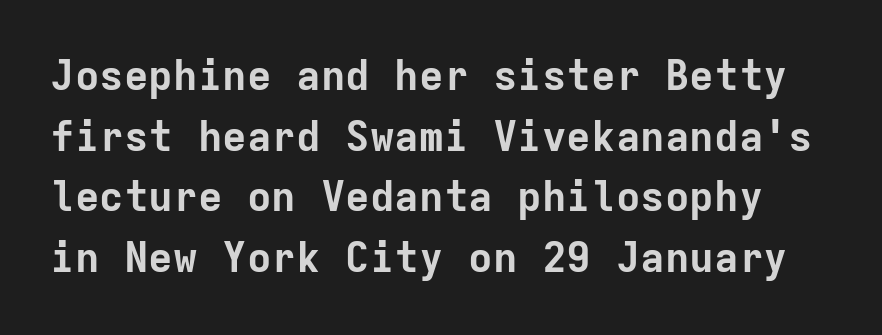
Every character here occupies the same horizontal width, giving the sample a typewriter-like rhythm. Vertically, the passage feels balanced, rows spaced as you'd expect. Words appear dense and cohesive because spacing is normal. Check the space under the baseline: it is left empty. The face used here has the dense, thick strokes of a bold.
